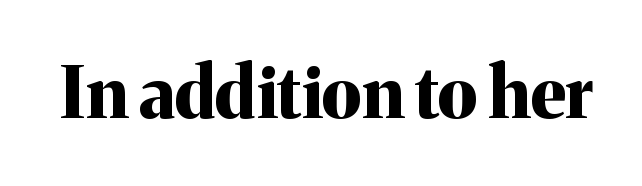
The image shows 71 px bold serif type, upright; set normal letter spacing, not underlined; medium stroke contrast and a medium x-height.
